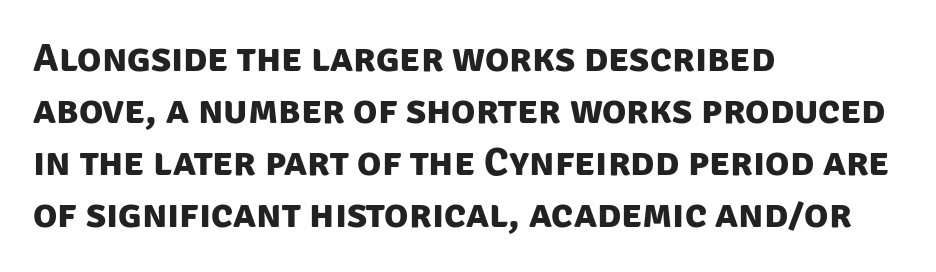
{"serif": "no", "bold": "yes", "weight": "bold", "width": "normal", "stroke_contrast": "low", "x_height": "large", "monospaced": "no", "underline": "no", "align": "left", "line_spacing": "normal", "line_spacing_ratio": 1.3, "letter_spacing": "normal", "letter_spacing_em": 0.0, "glyph_px": 40}
